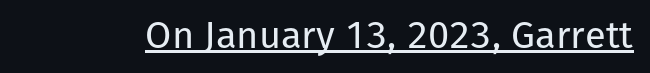
Q: Is the text bold? A: No.
Q: Is the text italic (slanted)? A: No, it is upright.
Q: Is the typeface a serif or a sans-serif typeface? A: Sans-serif.
Q: Is the text underlined? A: Yes.
Q: Is the spacing between letters normal or unusually wide? A: Normal.
Q: Width (condensed, normal, or wide)? A: Normal.
Q: Stroke contrast? A: Low.
Q: x-height? A: Medium.
Q: Monospaced? A: No.
